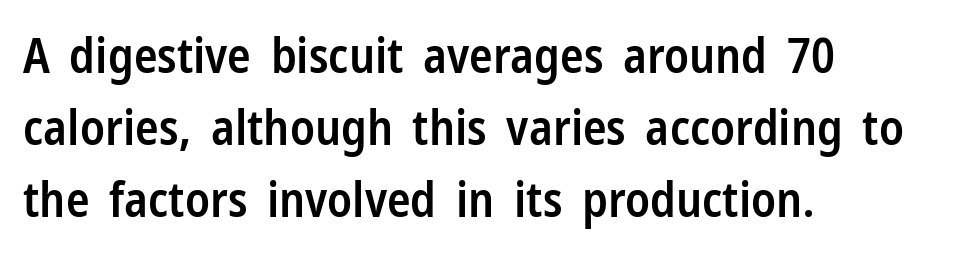
Q: Is the text bold? A: Semi-bold.
Q: Is the text italic (slanted)? A: No, it is upright.
Q: Is the typeface a serif or a sans-serif typeface? A: Sans-serif.
Q: Is the text underlined? A: No.
Q: How is the paragraph aligned? A: Left-aligned.
Q: Is the spacing between letters normal or unusually wide? A: Normal.
Q: Is the spacing between lines tight, normal or loose? A: Normal.
Q: Width (condensed, normal, or wide)? A: Condensed.
Q: Stroke contrast? A: Low.
Q: x-height? A: Medium.
Q: Monospaced? A: No.
